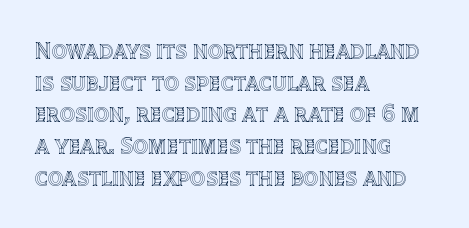
Q: Is the text italic (slanted)? A: No, it is upright.
Q: Is the text underlined? A: No.
Q: How is the paragraph aligned? A: Left-aligned.
Q: Is the spacing between letters normal or unusually wide? A: Normal.
Q: Is the spacing between lines tight, normal or loose? A: Normal.
